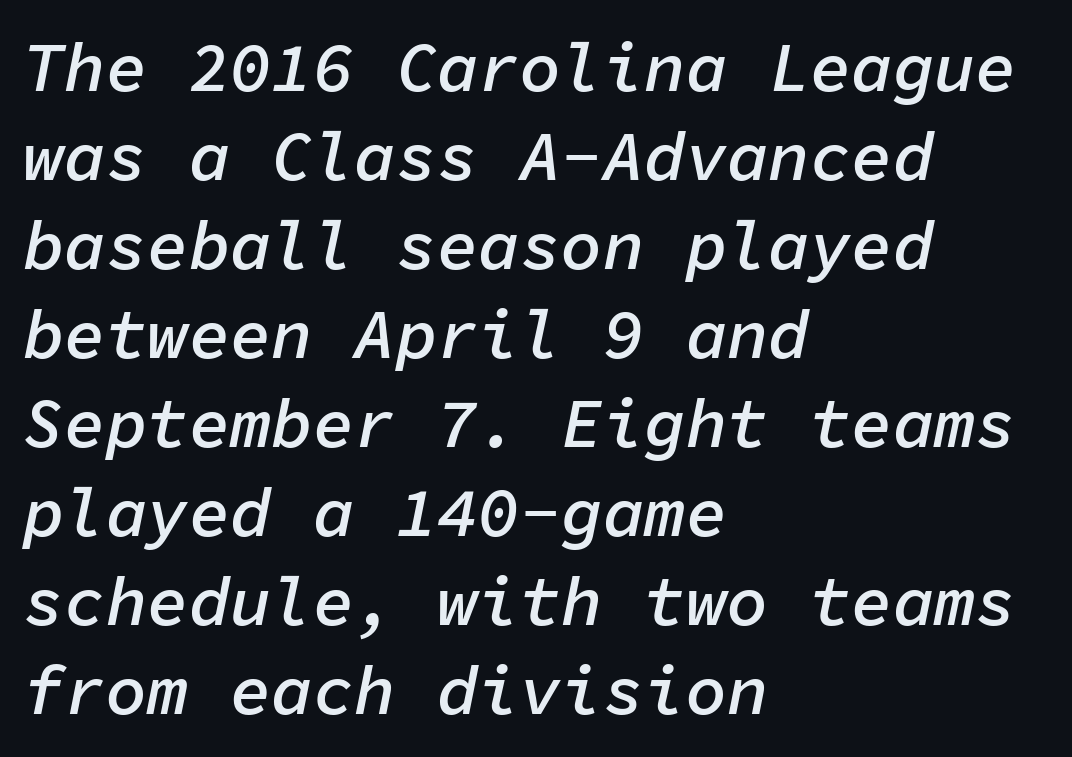
{"italic": "yes", "lean": "right", "slant_degrees": 11, "bold": "semi", "weight": "semibold", "width": "normal", "stroke_contrast": "low", "x_height": "medium", "monospaced": "yes", "underline": "no", "align": "left", "line_spacing": "normal", "line_spacing_ratio": 1.29, "letter_spacing": "normal", "letter_spacing_em": 0.0, "glyph_px": 69}
